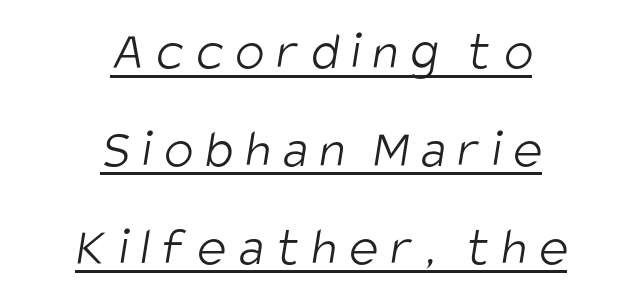
{"serif": "no", "bold": "no", "weight": "light", "width": "condensed", "stroke_contrast": "low", "x_height": "large", "monospaced": "no", "underline": "yes", "align": "center", "line_spacing_ratio": 1.78, "letter_spacing": "wide", "letter_spacing_em": 0.22, "glyph_px": 55}
